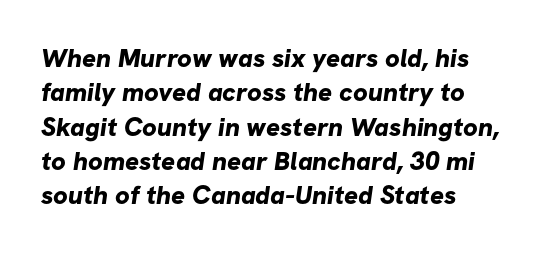
The image shows 26 px bold type; set left-aligned, normal line spacing (1.32x), normal letter spacing, not underlined.
